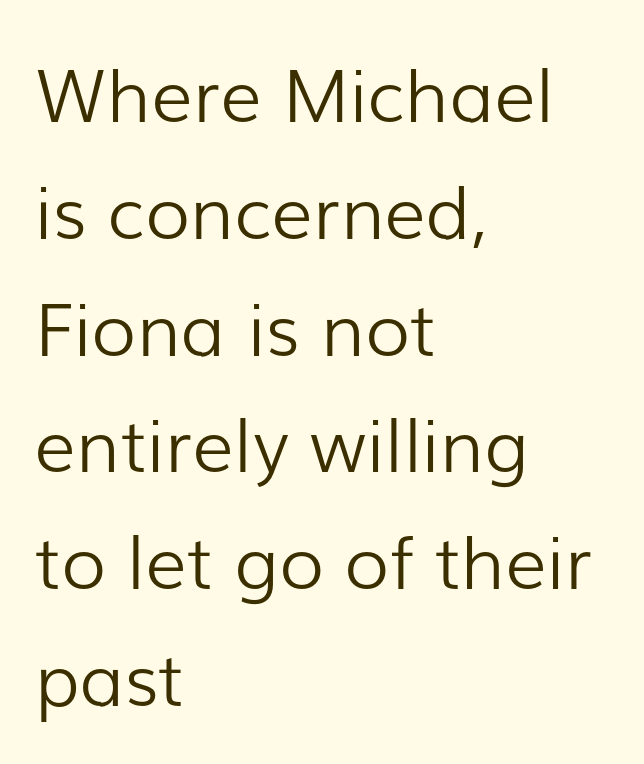
Q: Is the text bold? A: No.
Q: Is the text italic (slanted)? A: No, it is upright.
Q: Is the typeface a serif or a sans-serif typeface? A: Sans-serif.
Q: Is the text underlined? A: No.
Q: How is the paragraph aligned? A: Left-aligned.
Q: Is the spacing between letters normal or unusually wide? A: Normal.
Q: Is the spacing between lines tight, normal or loose? A: Normal.
Q: Width (condensed, normal, or wide)? A: Normal.
Q: Stroke contrast? A: Low.
Q: x-height? A: Medium.
Q: Monospaced? A: No.
